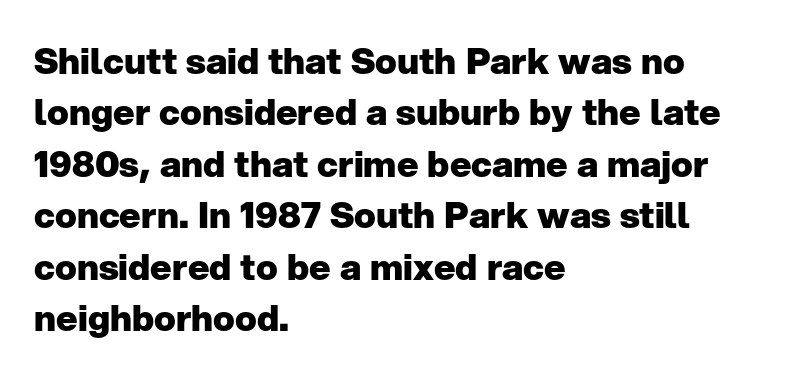
The image shows 36 px heavy sans-serif type, upright; set left-aligned, normal line spacing (1.43x), normal letter spacing, not underlined; low stroke contrast and a medium x-height.
